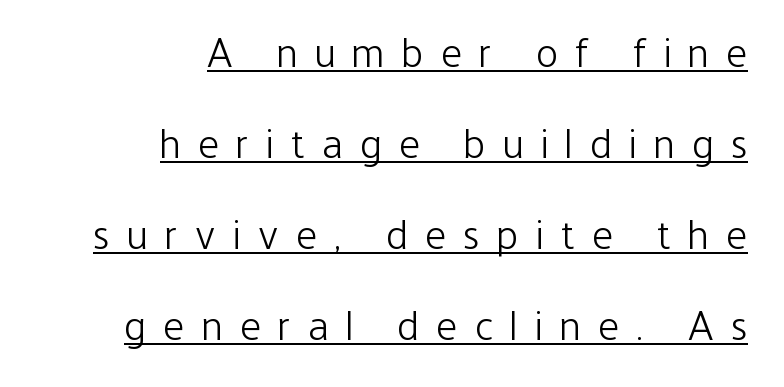
The image shows 41 px light, condensed sans-serif type, upright; set right-aligned, loose line spacing (2.22x), unusually wide letter spacing (+0.43 em), underlined; low stroke contrast and a medium x-height.
